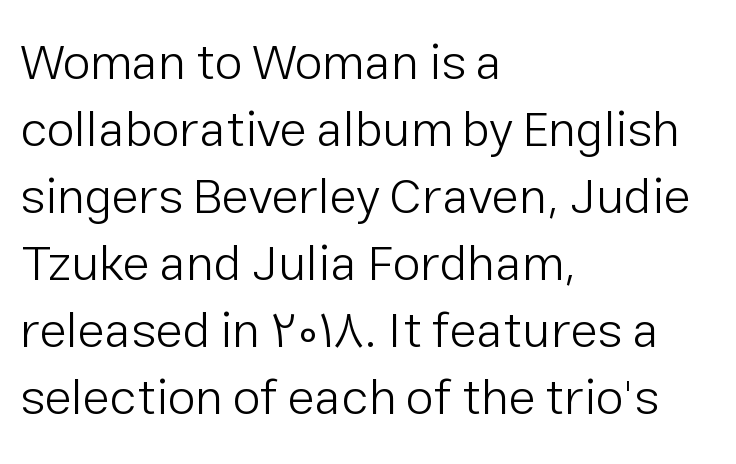
Q: Is the text bold? A: No.
Q: Is the text italic (slanted)? A: No, it is upright.
Q: Is the typeface a serif or a sans-serif typeface? A: Sans-serif.
Q: Is the text underlined? A: No.
Q: How is the paragraph aligned? A: Left-aligned.
Q: Is the spacing between letters normal or unusually wide? A: Normal.
Q: Is the spacing between lines tight, normal or loose? A: Normal.
Q: Width (condensed, normal, or wide)? A: Normal.
Q: Stroke contrast? A: Low.
Q: x-height? A: Medium.
Q: Monospaced? A: No.
